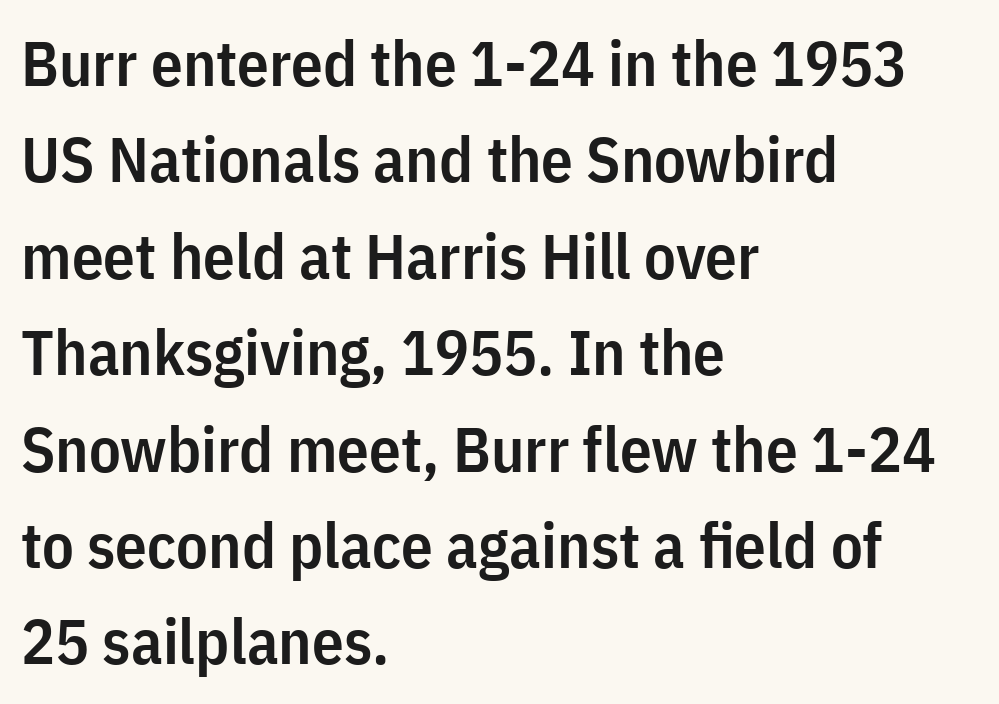
Check where the strokes stop: nothing finishes them off — pure sans. Character widths vary here, with narrow letters taking less room than wide ones. The text block is weighted toward the left margin, trailing off unevenly rightward. Letter spacing: default.
